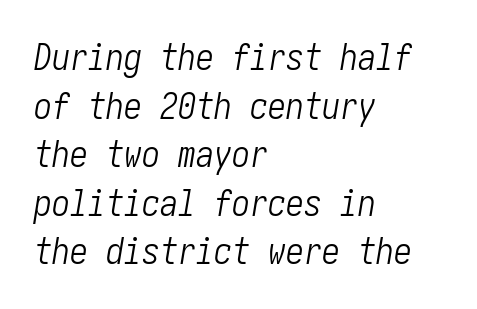
{"italic": "yes", "lean": "right", "slant_degrees": 10, "bold": "no", "weight": "light", "width": "condensed", "stroke_contrast": "low", "x_height": "medium", "underline": "no", "align": "left", "line_spacing": "normal", "line_spacing_ratio": 1.35, "letter_spacing": "normal", "letter_spacing_em": 0.0, "glyph_px": 36}
